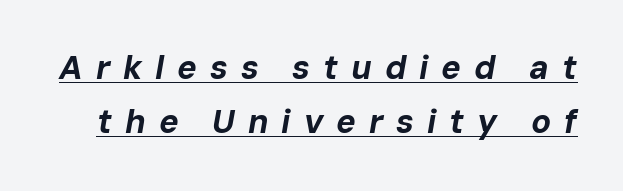
{"italic": "yes", "lean": "right", "slant_degrees": 10, "bold": "yes", "weight": "bold", "width": "normal", "stroke_contrast": "low", "x_height": "medium", "monospaced": "no", "underline": "yes", "line_spacing": "normal", "line_spacing_ratio": 1.65, "letter_spacing": "wide", "letter_spacing_em": 0.39, "glyph_px": 33}
